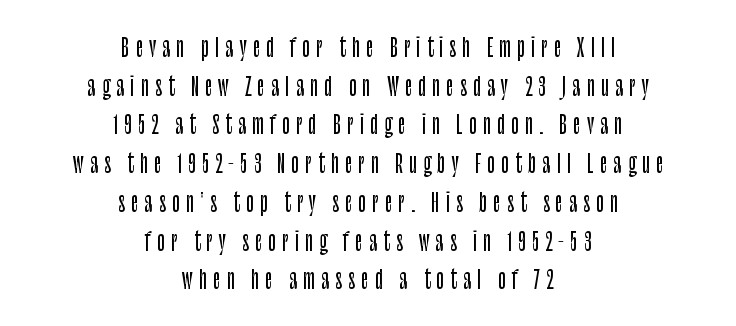
The image shows 25 px text type, upright; set centered, normal line spacing (1.55x), unusually wide letter spacing (+0.25 em), not underlined.
